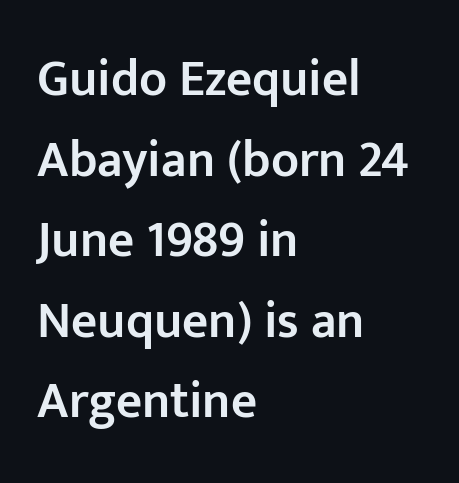
Q: Is the text bold? A: Semi-bold.
Q: Is the text italic (slanted)? A: No, it is upright.
Q: Is the typeface a serif or a sans-serif typeface? A: Sans-serif.
Q: Is the text underlined? A: No.
Q: How is the paragraph aligned? A: Left-aligned.
Q: Is the spacing between letters normal or unusually wide? A: Normal.
Q: Is the spacing between lines tight, normal or loose? A: Normal.
Q: Width (condensed, normal, or wide)? A: Normal.
Q: Stroke contrast? A: Low.
Q: x-height? A: Medium.
Q: Monospaced? A: No.
